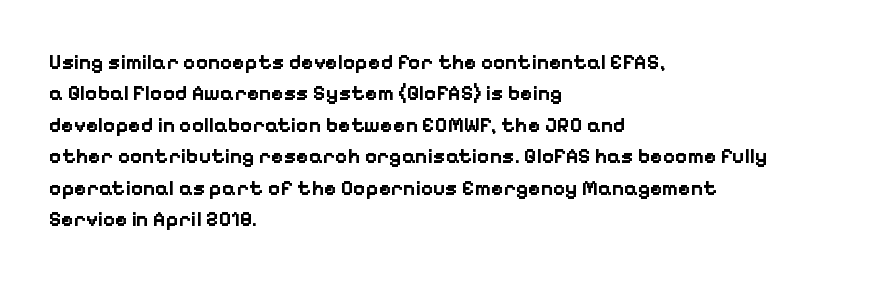
The image shows 21 px bold type, upright; set left-aligned, normal line spacing (1.5x), normal letter spacing, not underlined.
